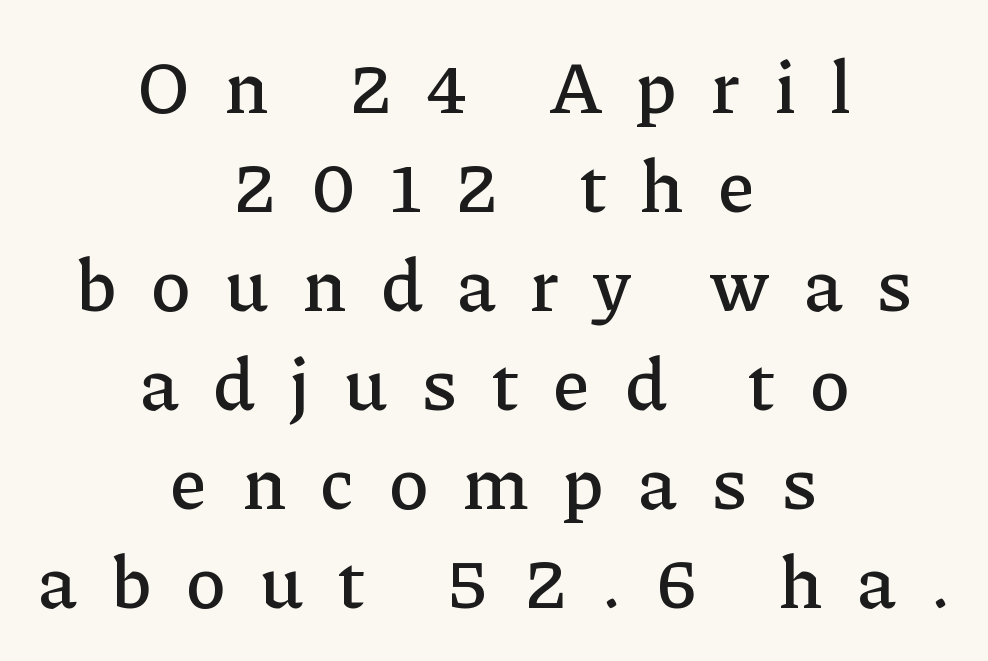
The text was rendered using a seriffed face with decorative stroke endings. The strip under each line holds only bare page. Here the glyphs are tracked loosely, breaking word shapes into spaced letters. Does the leading feel generous? No, just average. The lines are quadded center.
